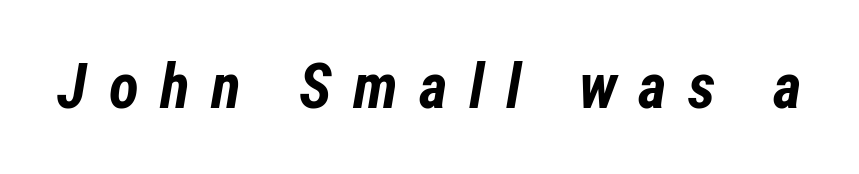
Q: Is the text bold? A: Yes.
Q: Is the text italic (slanted)? A: Yes, it leans right by about 12 degrees.
Q: Is the text underlined? A: No.
Q: Is the spacing between letters normal or unusually wide? A: Unusually wide.
Q: Width (condensed, normal, or wide)? A: Condensed.
Q: Stroke contrast? A: Low.
Q: x-height? A: Medium.
Q: Monospaced? A: No.
